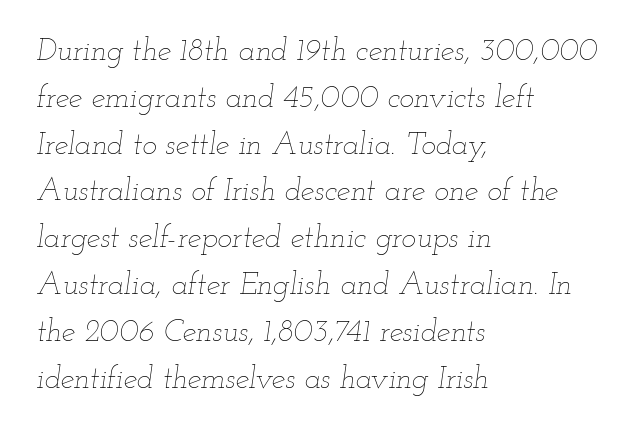
Rendered with sloped, italic letterforms. Baseline-to-baseline distance is the conventional proportion of letter height. These glyphs show unthickened strokes, regular width or finer. Reading down the block, your eye returns to a fixed left position each line.
